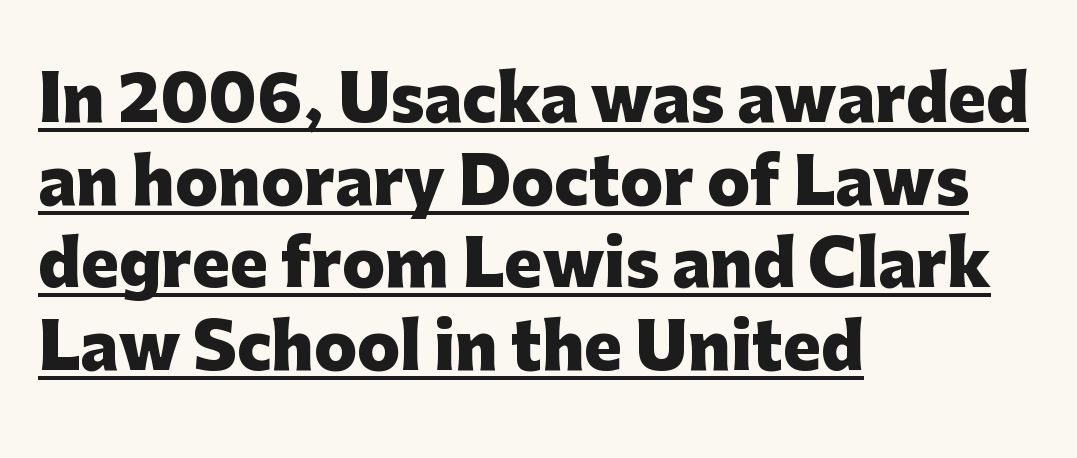
Q: Is the text bold? A: Yes.
Q: Is the text italic (slanted)? A: No, it is upright.
Q: Is the typeface a serif or a sans-serif typeface? A: Sans-serif.
Q: Is the text underlined? A: Yes.
Q: How is the paragraph aligned? A: Left-aligned.
Q: Is the spacing between letters normal or unusually wide? A: Normal.
Q: Is the spacing between lines tight, normal or loose? A: Normal.
Q: Width (condensed, normal, or wide)? A: Normal.
Q: Stroke contrast? A: Low.
Q: x-height? A: Medium.
Q: Monospaced? A: No.
